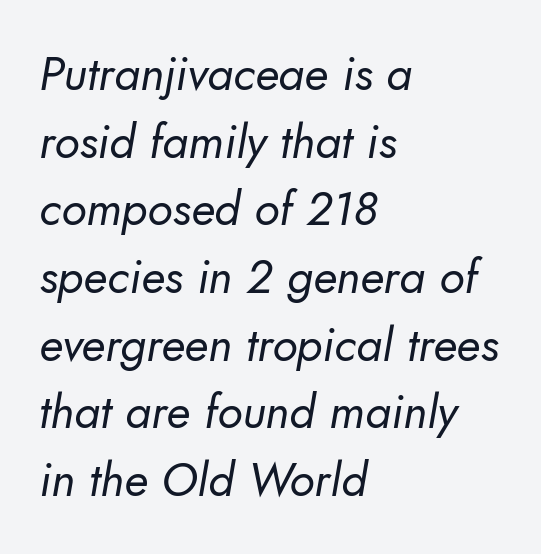
The image shows 47 px regular-weight sans-serif type; set left-aligned, normal line spacing (1.44x), normal letter spacing, not underlined; low stroke contrast and a small x-height.
